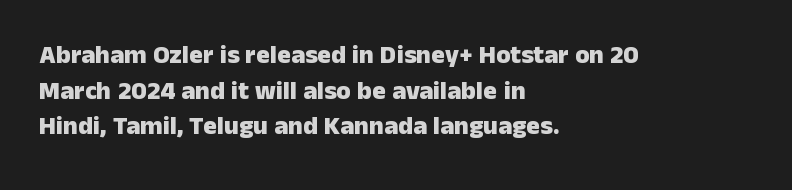
The image shows 26 px bold type, upright; set left-aligned, normal line spacing (1.37x), normal letter spacing, not underlined.
